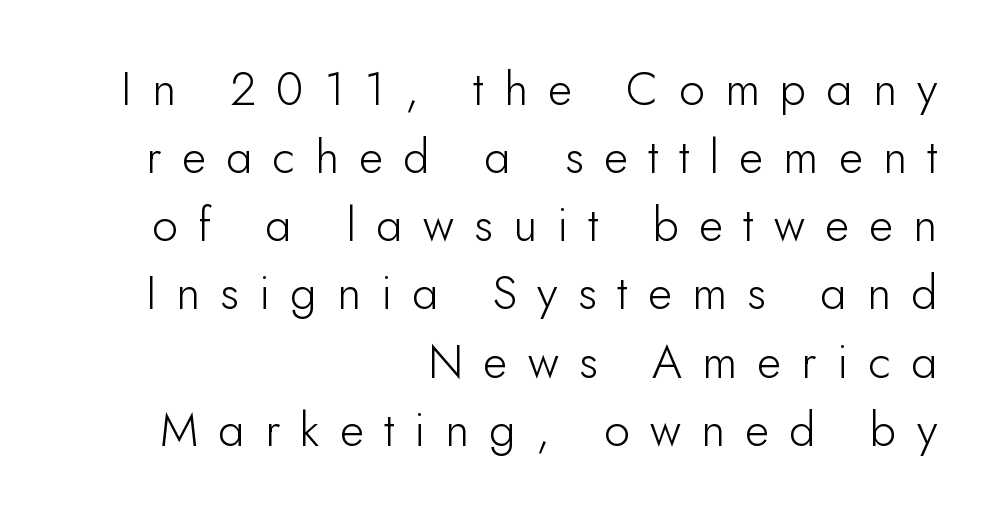
Q: Is the text bold? A: No.
Q: Is the text italic (slanted)? A: No, it is upright.
Q: Is the typeface a serif or a sans-serif typeface? A: Sans-serif.
Q: Is the text underlined? A: No.
Q: How is the paragraph aligned? A: Right-aligned.
Q: Is the spacing between letters normal or unusually wide? A: Unusually wide.
Q: Is the spacing between lines tight, normal or loose? A: Normal.
Q: Width (condensed, normal, or wide)? A: Normal.
Q: Stroke contrast? A: Low.
Q: x-height? A: Small.
Q: Monospaced? A: No.
